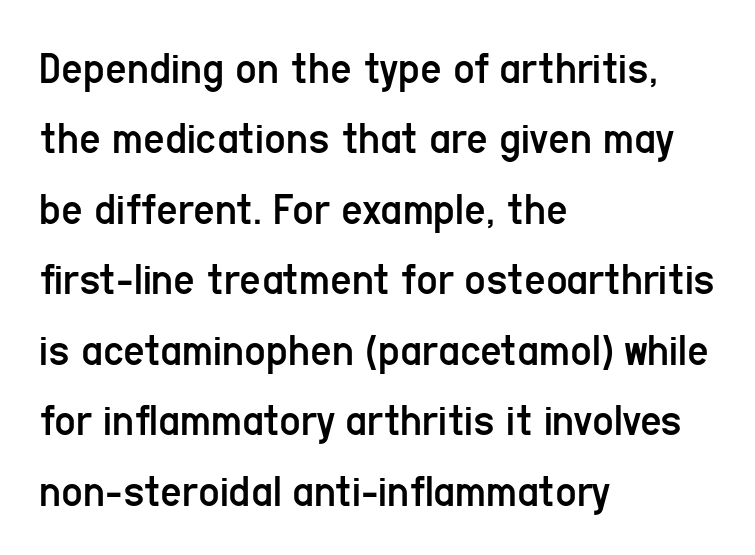
{"serif": "no", "italic": "no", "bold": "no", "weight": "regular", "width": "condensed", "stroke_contrast": "low", "x_height": "medium", "monospaced": "no", "underline": "no", "align": "left", "line_spacing": "normal", "line_spacing_ratio": 1.5, "letter_spacing": "normal", "letter_spacing_em": 0.0, "glyph_px": 47}
